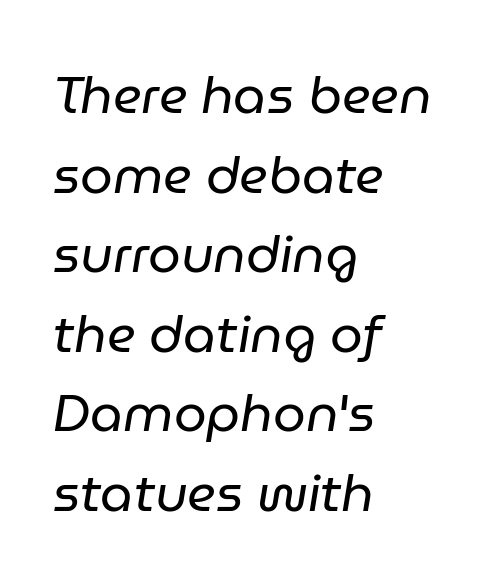
Q: Is the text bold? A: No.
Q: Is the text italic (slanted)? A: Yes, it leans right by about 9 degrees.
Q: Is the text underlined? A: No.
Q: How is the paragraph aligned? A: Left-aligned.
Q: Is the spacing between letters normal or unusually wide? A: Normal.
Q: Is the spacing between lines tight, normal or loose? A: Normal.
Q: Width (condensed, normal, or wide)? A: Normal.
Q: Stroke contrast? A: Low.
Q: x-height? A: Medium.
Q: Monospaced? A: No.
